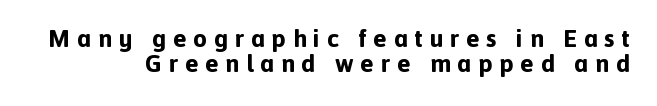
Q: Is the text bold? A: Yes.
Q: Is the text italic (slanted)? A: No, it is upright.
Q: Is the text underlined? A: No.
Q: How is the paragraph aligned? A: Right-aligned.
Q: Is the spacing between letters normal or unusually wide? A: Unusually wide.
Q: Is the spacing between lines tight, normal or loose? A: Tight.
